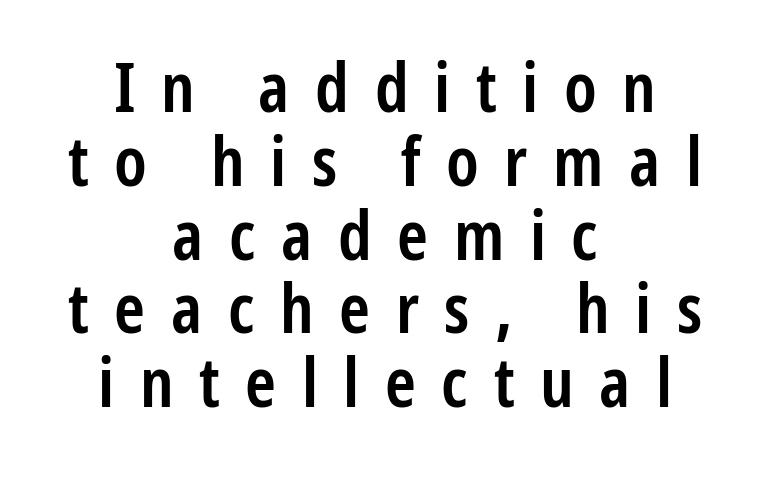
The letters stand straight up with perfectly vertical stems. Serifs: no, the terminals of the letterforms are clean. Caption: expanded tracking, letters set apart. The strip under each line holds only bare page. The paragraph has two soft edges and a firm central axis.
